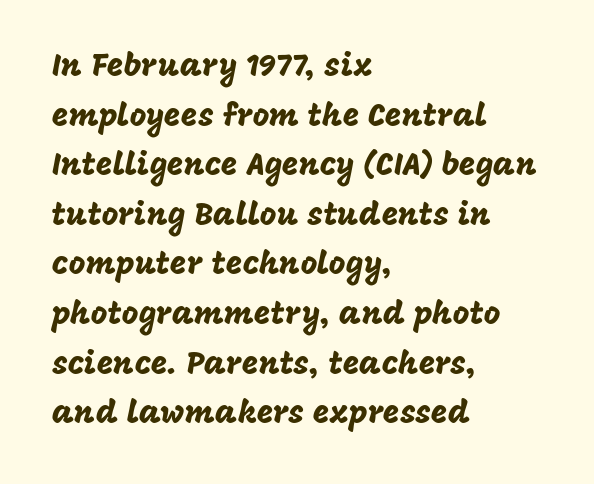
Words float on clear page, feet unadorned. The space between consecutive lines is moderate. Check where the strokes stop: nothing finishes them off — pure sans. Spacing verdict: proportional, widths tailored to each character. Does extra space separate the letters? No, they use regular spacing. Casual observation: everything's shoved over to the left.
